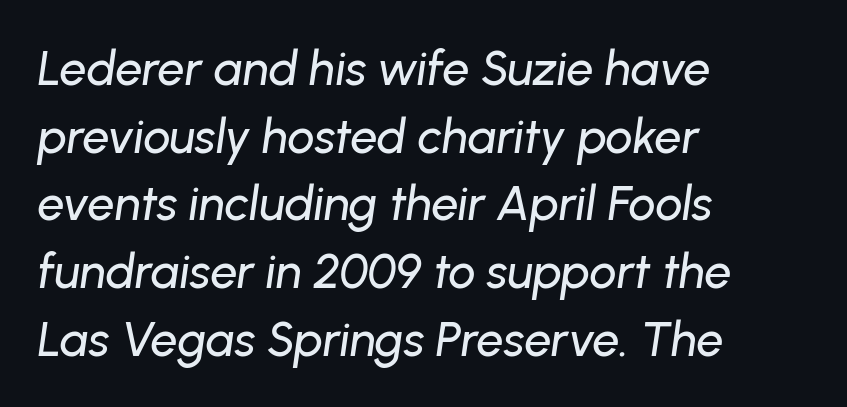
The image shows 48 px text type, italic (leaning right); set left-aligned, normal line spacing (1.41x), normal letter spacing, not underlined; low stroke contrast and a medium x-height.
